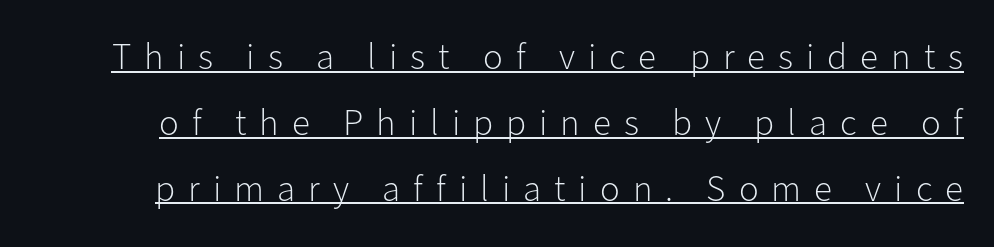
Does the type have serifs? No, each stem ends abruptly. You could not count columns in this text — the font is proportionally spaced. The words here are underlined. Compared with a typical body face, this is equally light or lighter still.
